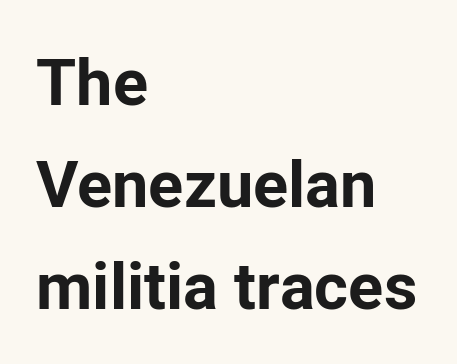
The strokes are fattened all the way to bold. Every row of glyphs begins at an identical x-position on the left. Ascenders rise straight up at ninety degrees. The characters display no serif detailing; their extremities are plain. Has an underline been added? It has not. The rows are spaced the way most documents space them.
